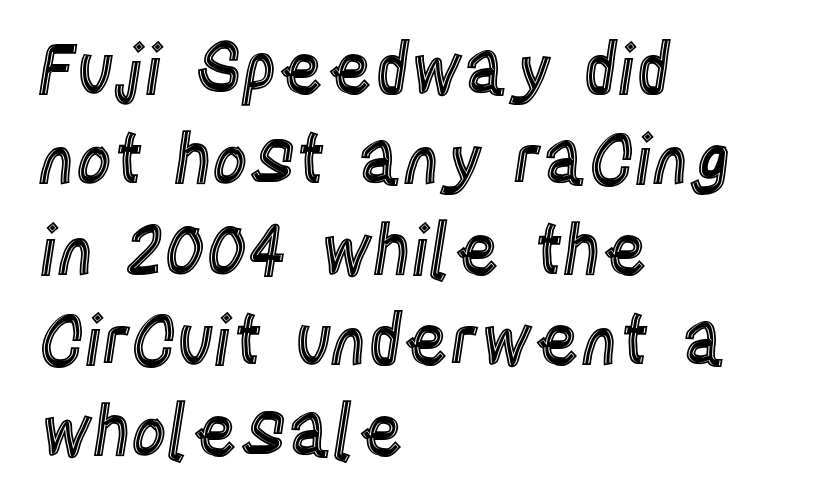
{"width": "condensed", "x_height": "large", "monospaced": "no", "underline": "no", "align": "left", "line_spacing": "normal", "line_spacing_ratio": 1.31, "letter_spacing": "normal", "letter_spacing_em": 0.0, "glyph_px": 69}
